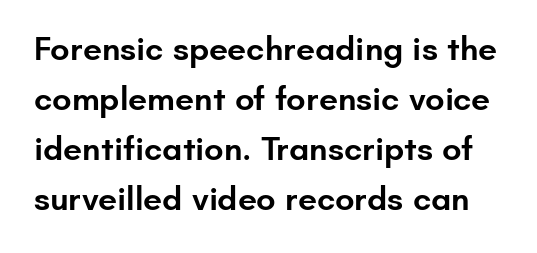
Q: Is the text bold? A: Semi-bold.
Q: Is the text italic (slanted)? A: No, it is upright.
Q: Is the typeface a serif or a sans-serif typeface? A: Sans-serif.
Q: Is the text underlined? A: No.
Q: Is the spacing between letters normal or unusually wide? A: Normal.
Q: Is the spacing between lines tight, normal or loose? A: Normal.
Q: Width (condensed, normal, or wide)? A: Normal.
Q: Stroke contrast? A: Low.
Q: x-height? A: Small.
Q: Monospaced? A: No.
